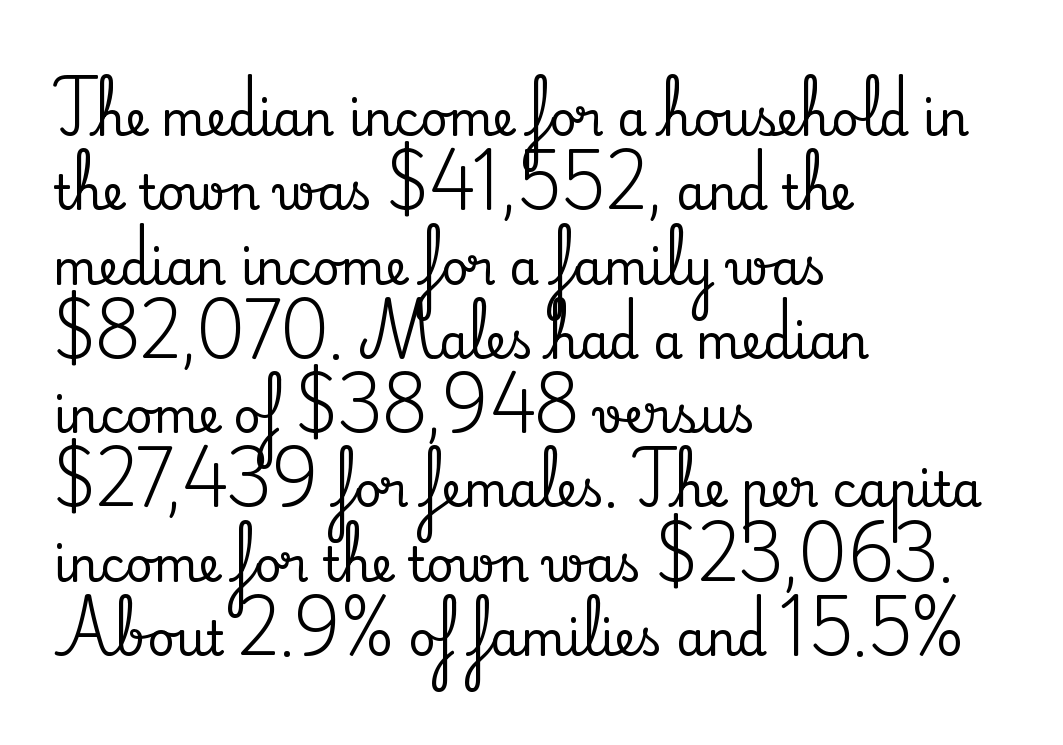
{"serif": "yes", "italic": "no", "width": "normal", "stroke_contrast": "medium", "x_height": "small", "monospaced": "no", "underline": "no", "align": "left", "line_spacing": "normal", "line_spacing_ratio": 1.58, "letter_spacing": "normal", "letter_spacing_em": 0.0, "glyph_px": 47}
